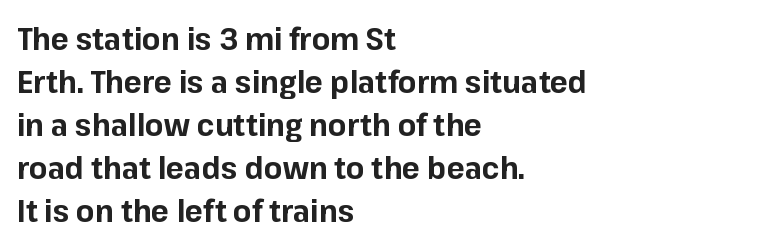
{"serif": "no", "italic": "no", "bold": "yes", "weight": "bold", "width": "normal", "stroke_contrast": "low", "x_height": "medium", "monospaced": "no", "underline": "no", "align": "left", "line_spacing": "normal", "line_spacing_ratio": 1.43, "letter_spacing": "normal", "letter_spacing_em": 0.0, "glyph_px": 30}
